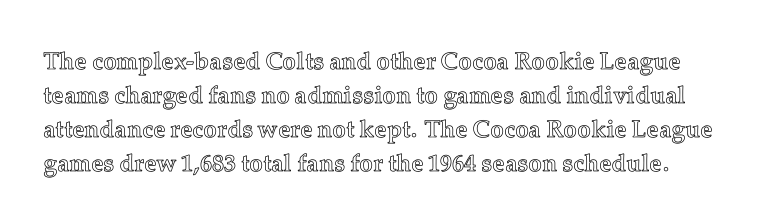
Underline: absent. It's the straight-up-and-down kind of type. Inter-character spacing is left at the font's built-in metrics. Leading: standard.
